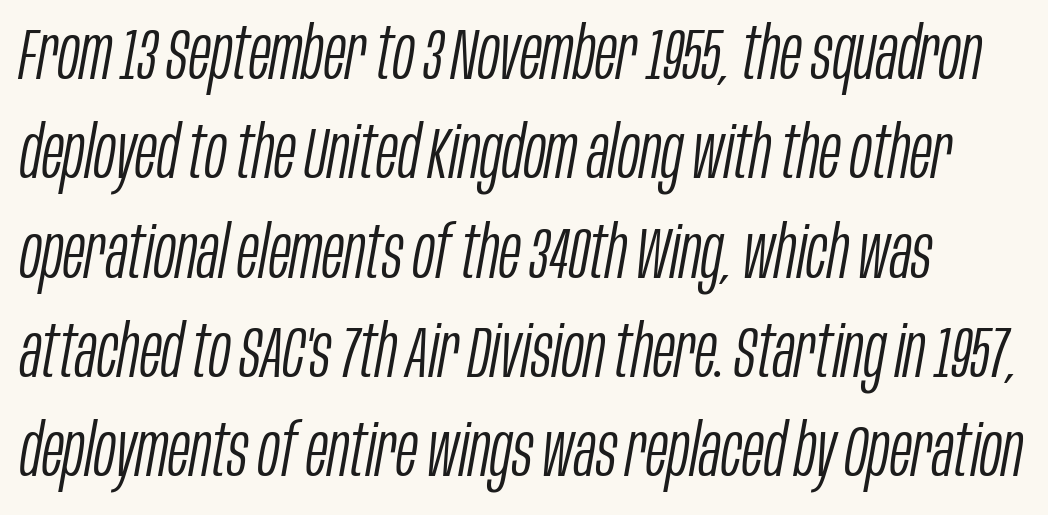
The image shows 73 px light, condensed type, italic (leaning right); set normal line spacing (1.36x), normal letter spacing, not underlined; low stroke contrast and a large x-height.
